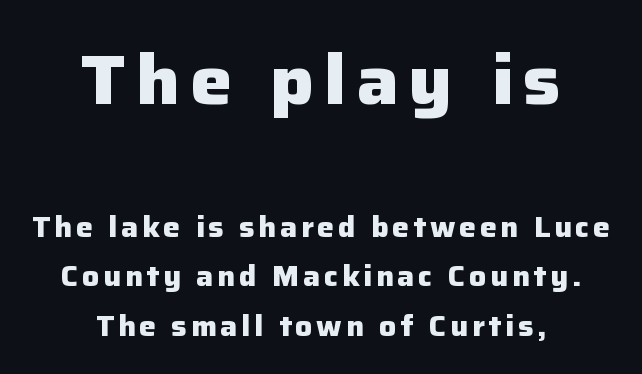
The image shows 70 px heavy sans-serif type, upright; set centered, line spacing 1.78x, not underlined; the first (top) block is 2.5x larger; low stroke contrast and a medium x-height.
